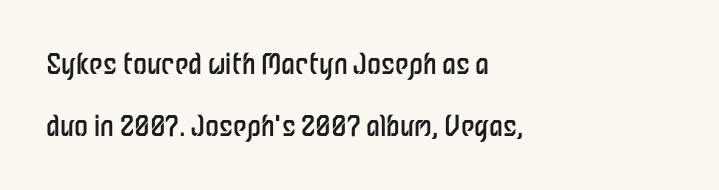
The image shows 28 px regular-weight, condensed sans-serif type, upright; set left-aligned, loose line spacing (2.22x), normal letter spacing, not underlined; low stroke contrast and a medium x-height.
